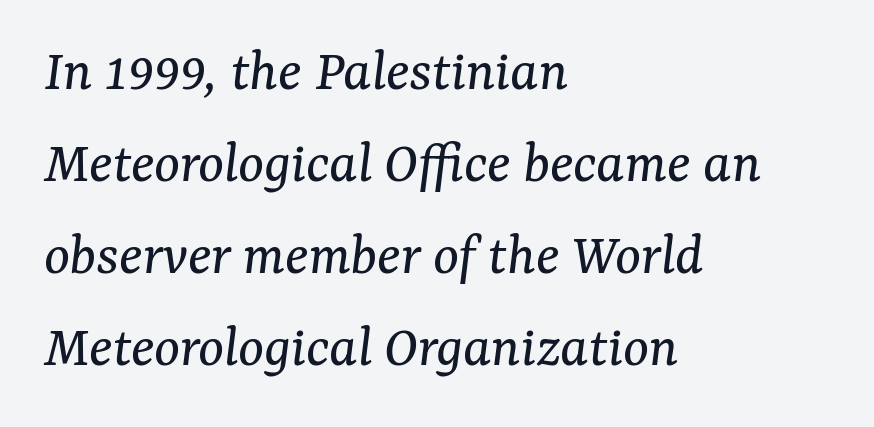
Words appear dense and cohesive because spacing is normal. If you measured baseline to baseline, you'd find a middling distance. Serif or sans? Serif — the stroke terminals have little feet. The specimen reads as italic at a glance. Glance below the letters and you will spot only blank space. Summary of weight: not heavy and not bold.
